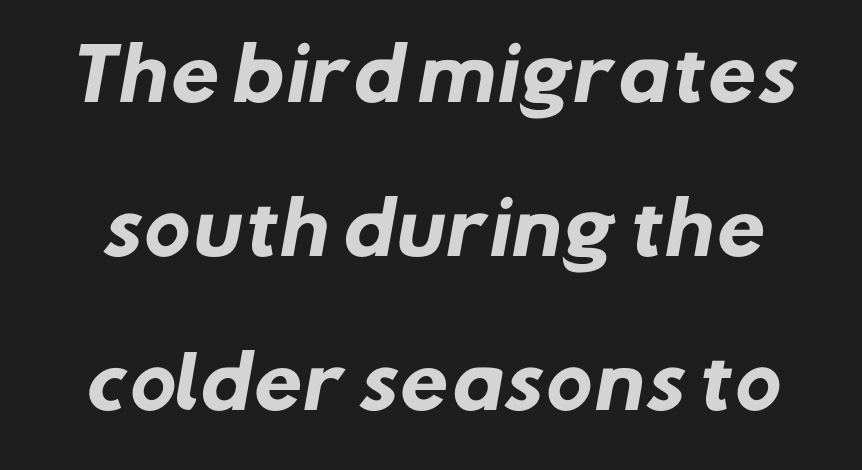
{"serif": "no", "bold": "yes", "weight": "heavy", "width": "normal", "stroke_contrast": "low", "x_height": "medium", "monospaced": "no", "underline": "no", "line_spacing": "loose", "line_spacing_ratio": 2.2, "letter_spacing": "normal", "letter_spacing_em": 0.0, "glyph_px": 70}
